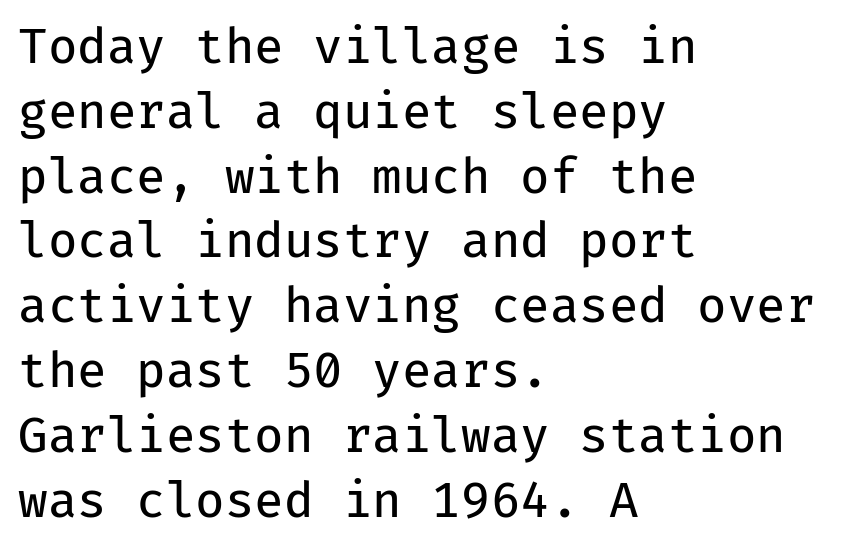
The image shows 48 px regular-weight sans-serif type, upright, monospaced; set left-aligned, normal line spacing (1.35x), normal letter spacing, not underlined; low stroke contrast and a medium x-height.
